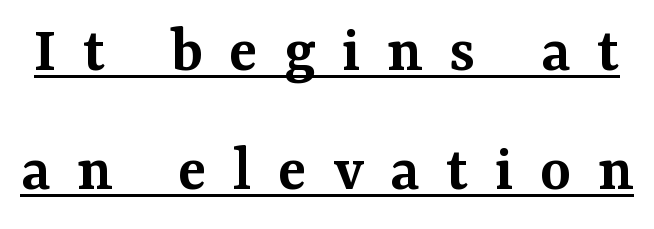
Q: Is the text bold? A: Semi-bold.
Q: Is the text italic (slanted)? A: No, it is upright.
Q: Is the typeface a serif or a sans-serif typeface? A: Serif.
Q: Is the text underlined? A: Yes.
Q: Is the spacing between letters normal or unusually wide? A: Unusually wide.
Q: Width (condensed, normal, or wide)? A: Normal.
Q: Stroke contrast? A: Medium.
Q: x-height? A: Medium.
Q: Monospaced? A: No.
